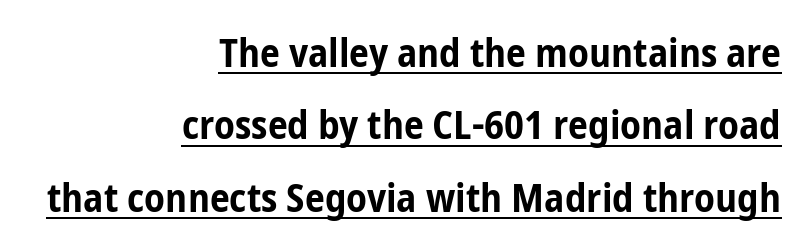
Pretty heavy lettering here — definitely bold. One-word summary of the alignment: right. Letterform terminals end flat and unadorned throughout the passage. A continuous stroke trails under the words, as in a hyperlink. Italic: no, the glyphs are upright roman.
